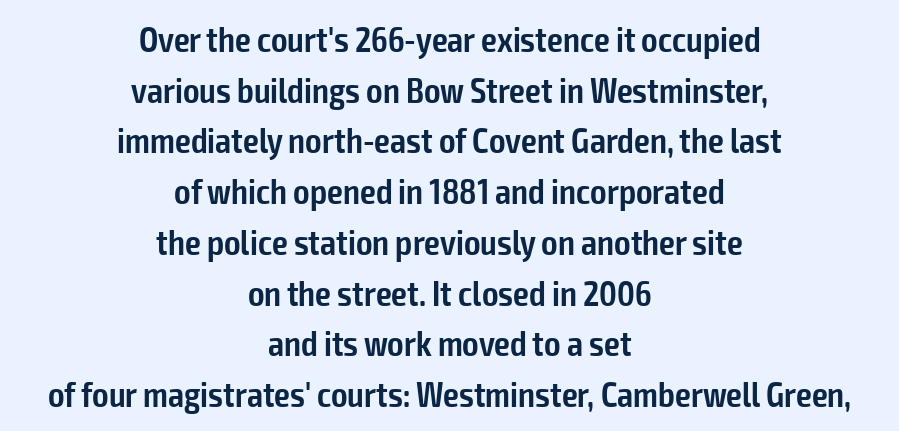
{"serif": "no", "italic": "no", "bold": "semi", "weight": "semibold", "width": "condensed", "stroke_contrast": "low", "x_height": "medium", "monospaced": "no", "underline": "no", "align": "center", "line_spacing": "normal", "line_spacing_ratio": 1.45, "letter_spacing": "normal", "letter_spacing_em": 0.0, "glyph_px": 35}
